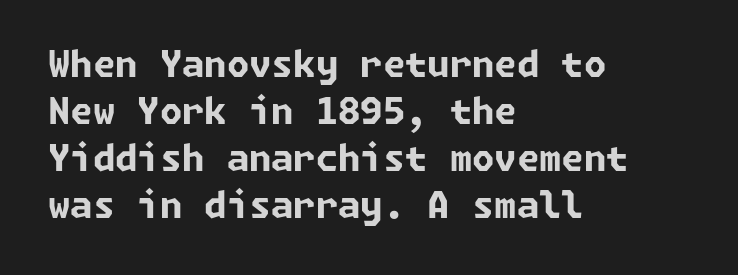
Q: Is the text bold? A: Yes.
Q: Is the typeface a serif or a sans-serif typeface? A: Sans-serif.
Q: Is the text underlined? A: No.
Q: How is the paragraph aligned? A: Left-aligned.
Q: Is the spacing between letters normal or unusually wide? A: Normal.
Q: Is the spacing between lines tight, normal or loose? A: Normal.
Q: Width (condensed, normal, or wide)? A: Normal.
Q: Stroke contrast? A: Low.
Q: x-height? A: Medium.
